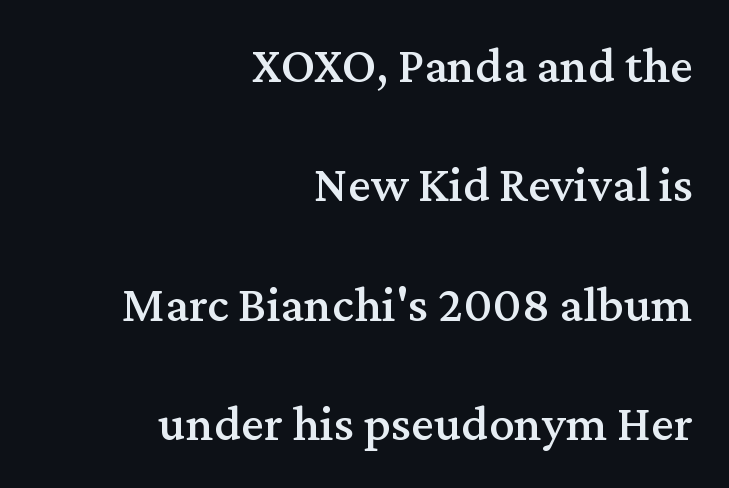
Q: Is the text italic (slanted)? A: No, it is upright.
Q: Is the typeface a serif or a sans-serif typeface? A: Serif.
Q: Is the text underlined? A: No.
Q: How is the paragraph aligned? A: Right-aligned.
Q: Is the spacing between letters normal or unusually wide? A: Normal.
Q: Is the spacing between lines tight, normal or loose? A: Loose.
Q: Width (condensed, normal, or wide)? A: Normal.
Q: Stroke contrast? A: Medium.
Q: x-height? A: Medium.
Q: Monospaced? A: No.
